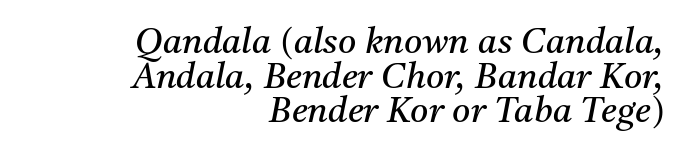
You could call the tracking neutral — neither tight nor loose. This reads as an unemphasized weight, regular at the heaviest. The rag falls on the left side of this text block. The typography opts for an oblique posture over an upright one. Examine the stroke ends and you'll spot serifs.
